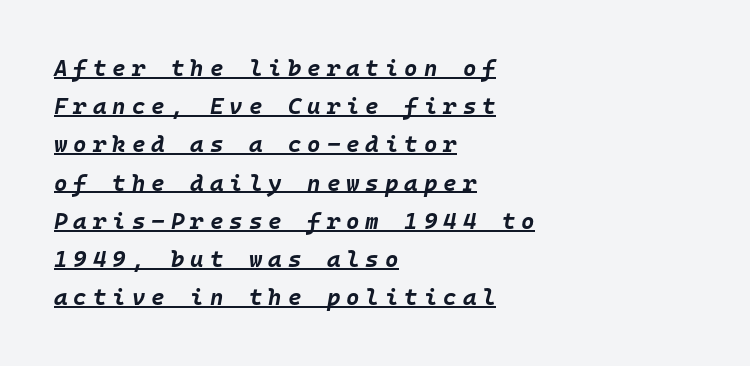
Q: Is the text bold? A: Yes.
Q: Is the text italic (slanted)? A: Yes, it leans right by about 10 degrees.
Q: Is the text underlined? A: Yes.
Q: How is the paragraph aligned? A: Left-aligned.
Q: Is the spacing between letters normal or unusually wide? A: Unusually wide.
Q: Is the spacing between lines tight, normal or loose? A: Normal.
